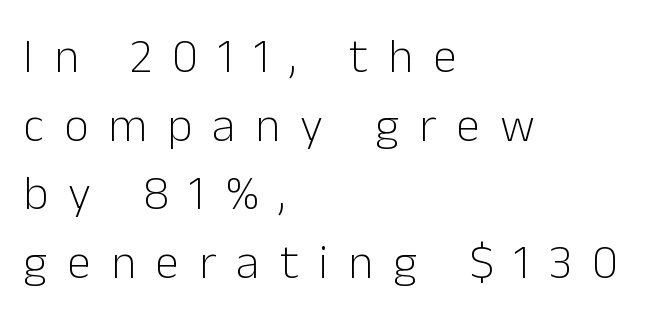
Heft: none added — not bold. Quick note: interline space is typical. Left-aligned paragraph, ragged on the right. You can tell it's not italic because the verticals are truly vertical.
